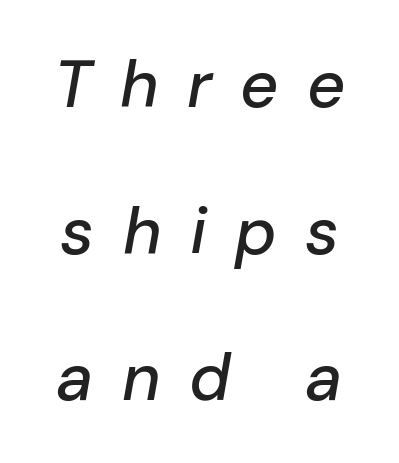
Whoever set this chose breathing room over compactness in the vertical rhythm. Each word looks stretched out because of the extra space between its letters. The passage shown is typed in a proportional face where columns would drift. Underlining? Definitely not there.
